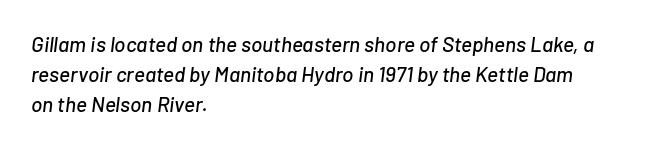
Q: Is the text italic (slanted)? A: Yes, it leans right by about 7 degrees.
Q: Is the text underlined? A: No.
Q: How is the paragraph aligned? A: Left-aligned.
Q: Is the spacing between letters normal or unusually wide? A: Normal.
Q: Is the spacing between lines tight, normal or loose? A: Normal.
